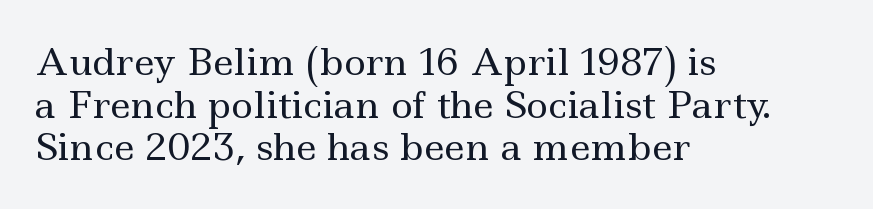
The face used here is seriffed, in the tradition of book romans. The passage shown is not bold in any degree. Caption: multi-line text, flush left, ragged right. Proportional: the letters do not fall into vertical columns. Plain, unruled lines of type. Successive baselines arrive quickly, one right under another.
